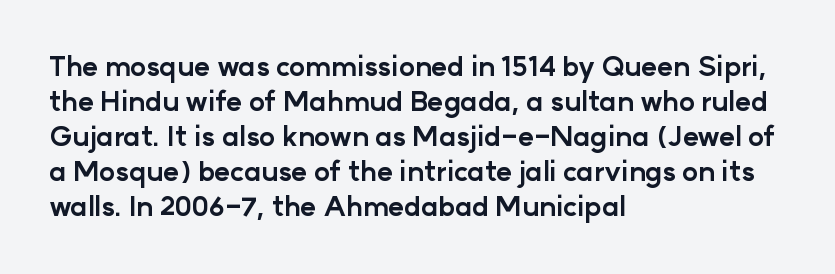
{"italic": "no", "bold": "yes", "underline": "no", "align": "left", "line_spacing": "normal", "line_spacing_ratio": 1.3, "letter_spacing": "normal", "letter_spacing_em": 0.0, "glyph_px": 27}
